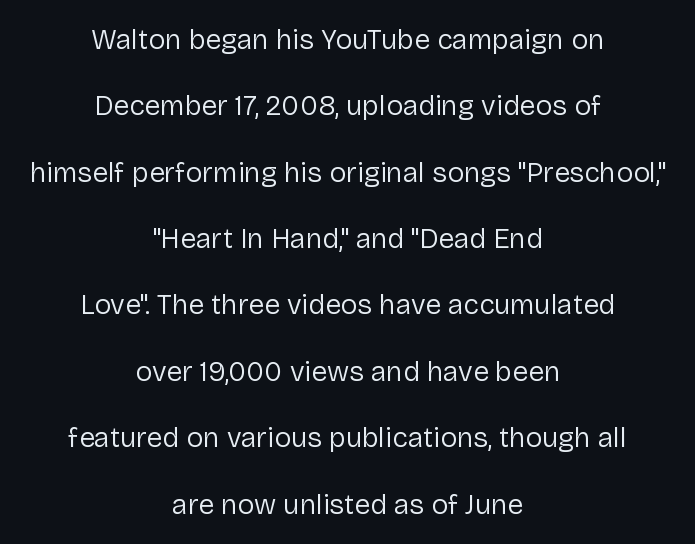
Q: Is the text bold? A: No.
Q: Is the text italic (slanted)? A: No, it is upright.
Q: Is the typeface a serif or a sans-serif typeface? A: Sans-serif.
Q: Is the text underlined? A: No.
Q: How is the paragraph aligned? A: Centered.
Q: Is the spacing between letters normal or unusually wide? A: Normal.
Q: Is the spacing between lines tight, normal or loose? A: Loose.
Q: Width (condensed, normal, or wide)? A: Normal.
Q: Stroke contrast? A: Low.
Q: x-height? A: Medium.
Q: Monospaced? A: No.
